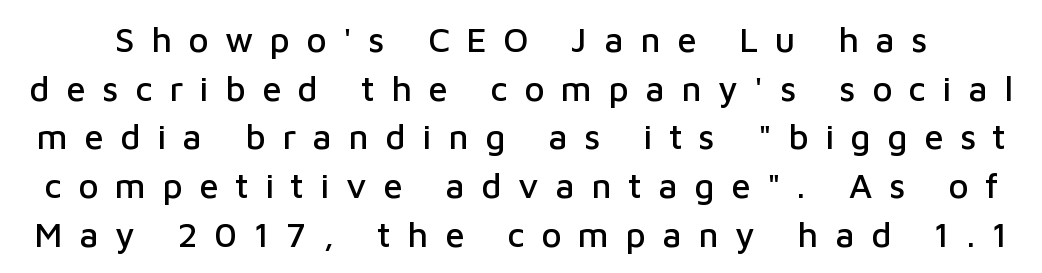
The typeface chosen for these lines omits serifs. Italic? Not at all — the glyphs are vertical. Proportional: the letters do not fall into vertical columns. Beneath every word, the page is bare.
